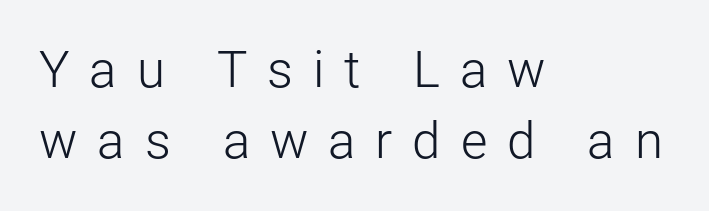
The image shows 51 px light sans-serif type, upright; set left-aligned, normal line spacing (1.4x), unusually wide letter spacing (+0.39 em), not underlined; low stroke contrast and a medium x-height.
